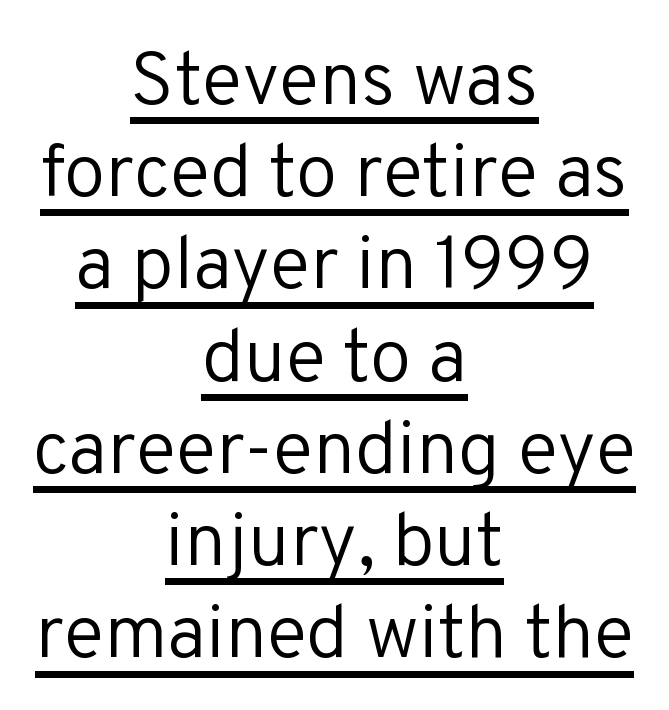
{"serif": "no", "italic": "no", "bold": "no", "weight": "regular", "width": "normal", "stroke_contrast": "low", "x_height": "medium", "monospaced": "no", "underline": "yes", "align": "center", "line_spacing_ratio": 1.23, "letter_spacing": "normal", "letter_spacing_em": 0.0, "glyph_px": 75}
